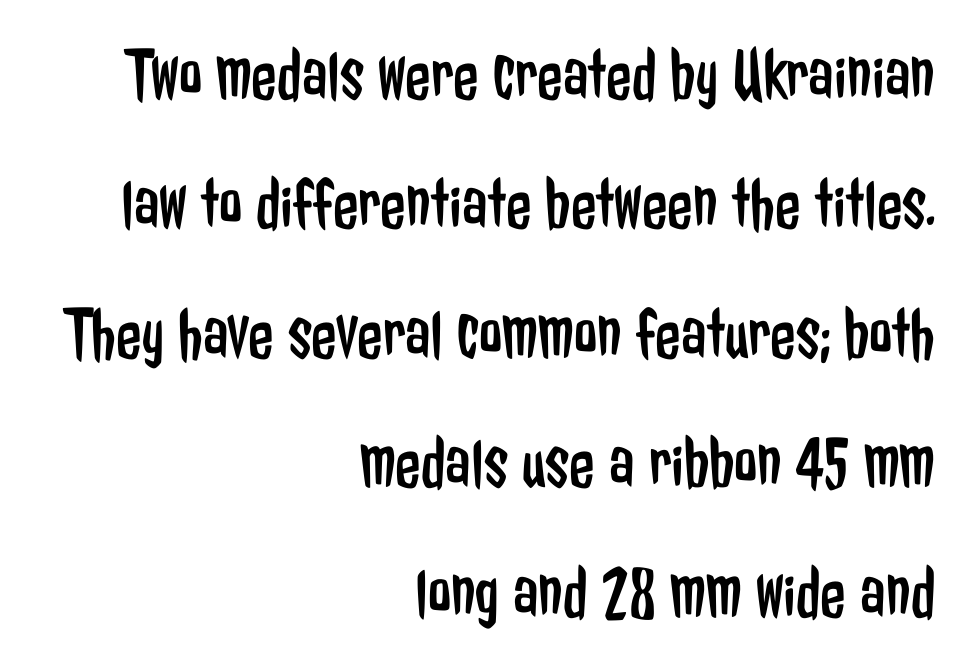
{"serif": "no", "italic": "no", "bold": "no", "weight": "regular", "width": "condensed", "stroke_contrast": "low", "x_height": "medium", "monospaced": "no", "underline": "no", "align": "right", "line_spacing_ratio": 1.75, "letter_spacing": "normal", "letter_spacing_em": 0.0, "glyph_px": 74}
